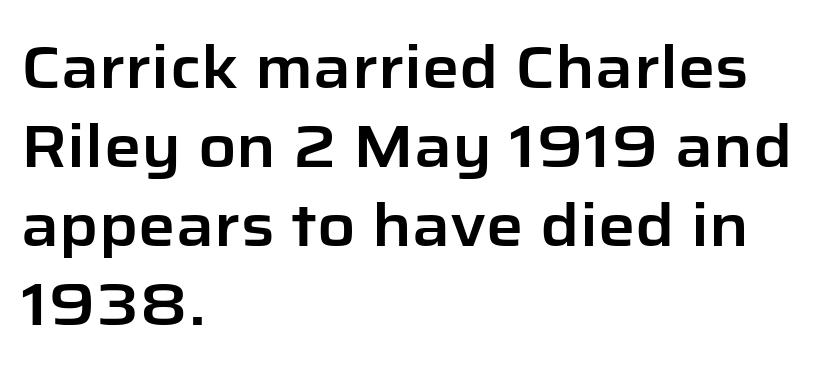
{"serif": "no", "italic": "no", "width": "normal", "stroke_contrast": "low", "x_height": "medium", "monospaced": "no", "underline": "no", "align": "left", "line_spacing": "normal", "line_spacing_ratio": 1.34, "letter_spacing": "normal", "letter_spacing_em": 0.0, "glyph_px": 59}
